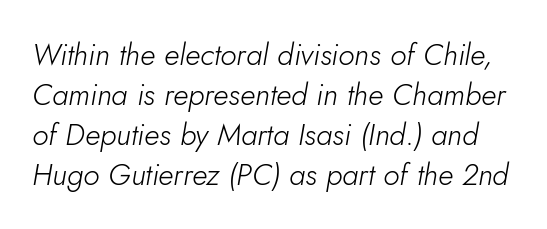
Q: Is the text bold? A: No.
Q: Is the text italic (slanted)? A: Yes, it leans right by about 5 degrees.
Q: Is the text underlined? A: No.
Q: Is the spacing between letters normal or unusually wide? A: Normal.
Q: Is the spacing between lines tight, normal or loose? A: Normal.
Q: Width (condensed, normal, or wide)? A: Normal.
Q: Stroke contrast? A: Low.
Q: x-height? A: Small.
Q: Monospaced? A: No.
